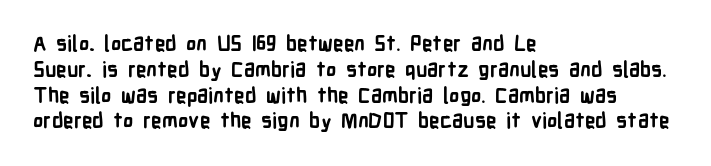
Q: Is the text bold? A: Yes.
Q: Is the text italic (slanted)? A: No, it is upright.
Q: Is the text underlined? A: No.
Q: How is the paragraph aligned? A: Left-aligned.
Q: Is the spacing between letters normal or unusually wide? A: Normal.
